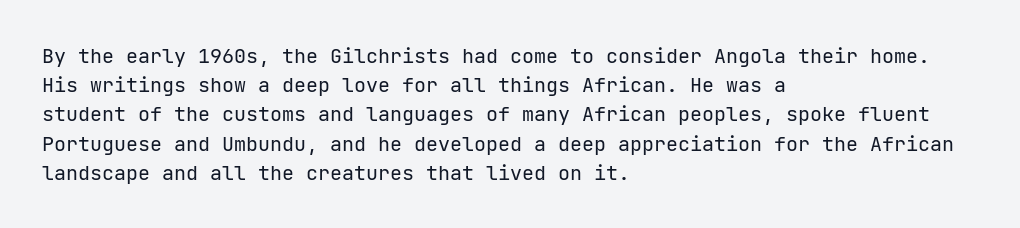
{"italic": "no", "bold": "no", "underline": "no", "align": "left", "line_spacing": "normal", "line_spacing_ratio": 1.46, "letter_spacing": "normal", "letter_spacing_em": 0.0, "glyph_px": 20}
